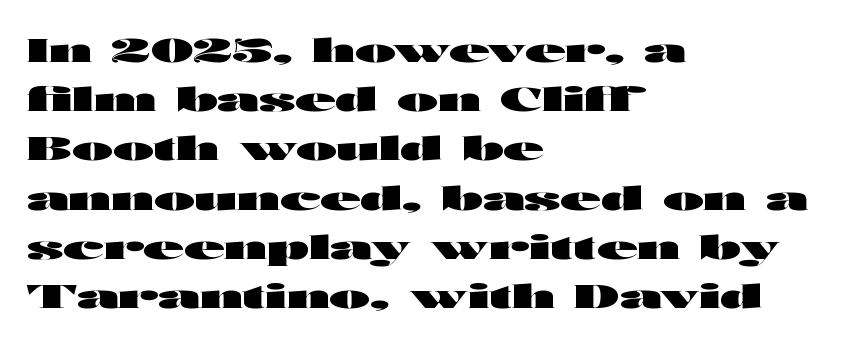
{"serif": "no", "italic": "no", "bold": "yes", "weight": "heavy", "width": "wide", "stroke_contrast": "high", "x_height": "medium", "monospaced": "no", "underline": "no", "align": "left", "line_spacing": "normal", "line_spacing_ratio": 1.49, "letter_spacing": "normal", "letter_spacing_em": 0.0, "glyph_px": 33}
